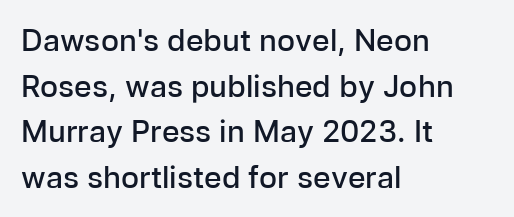
The image shows 30 px semibold sans-serif type, upright; set left-aligned, normal line spacing (1.52x), normal letter spacing, not underlined; low stroke contrast and a medium x-height.
